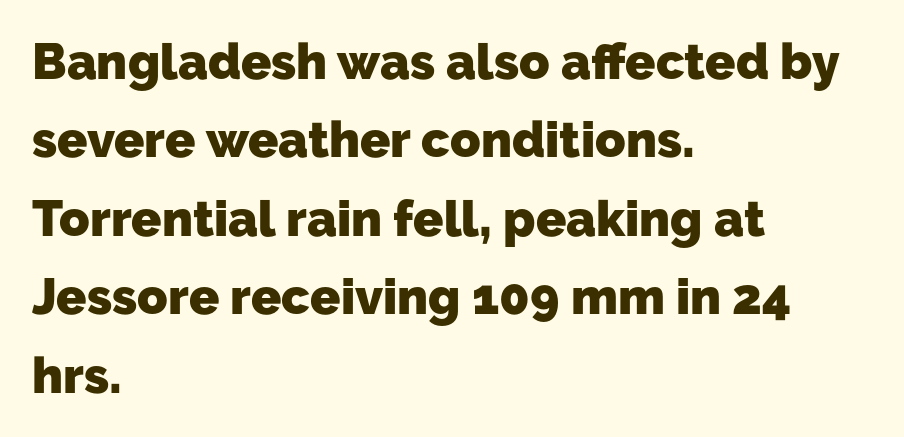
The image shows 50 px heavy sans-serif type; set left-aligned, normal line spacing (1.57x), normal letter spacing, not underlined; low stroke contrast and a medium x-height.
